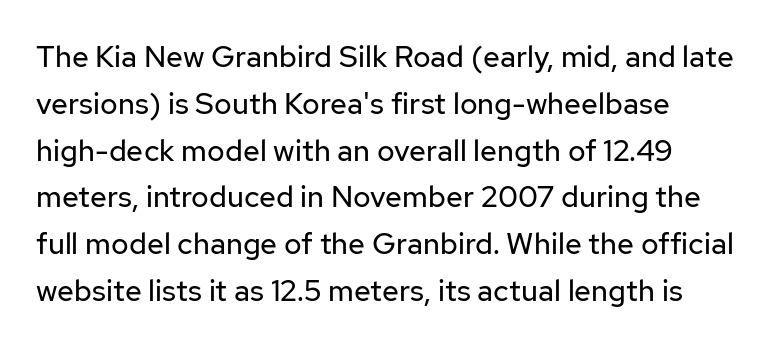
{"serif": "no", "italic": "no", "bold": "no", "weight": "regular", "width": "normal", "stroke_contrast": "low", "x_height": "medium", "monospaced": "no", "underline": "no", "line_spacing": "normal", "line_spacing_ratio": 1.56, "letter_spacing": "normal", "letter_spacing_em": 0.0, "glyph_px": 30}
